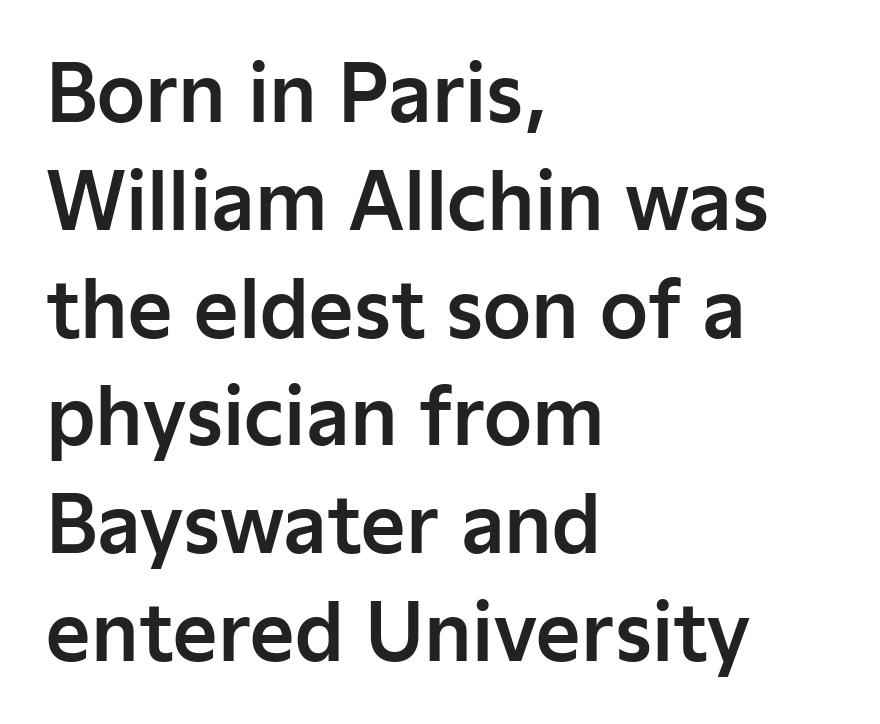
Q: Is the text italic (slanted)? A: No, it is upright.
Q: Is the typeface a serif or a sans-serif typeface? A: Sans-serif.
Q: Is the text underlined? A: No.
Q: How is the paragraph aligned? A: Left-aligned.
Q: Is the spacing between letters normal or unusually wide? A: Normal.
Q: Is the spacing between lines tight, normal or loose? A: Normal.
Q: Width (condensed, normal, or wide)? A: Normal.
Q: Stroke contrast? A: Low.
Q: x-height? A: Medium.
Q: Monospaced? A: No.
